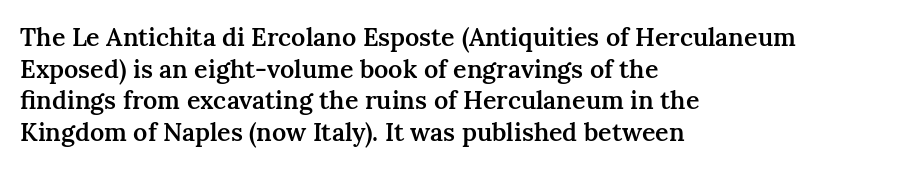
{"italic": "no", "bold": "semi", "underline": "no", "align": "left", "line_spacing": "normal", "line_spacing_ratio": 1.27, "letter_spacing": "normal", "letter_spacing_em": 0.0, "glyph_px": 25}
